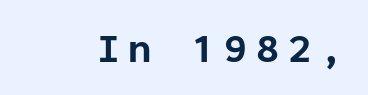
The zone under the glyphs is completely vacant. Quick note: not italic, upright. Do the characters align in a grid? Yes, the font is monospaced. Regarding serifs, this sample does without them. Typesetter's note: full bold, strokes at maximum text heaviness. Tracking value appears strongly positive — letters spread wide.
